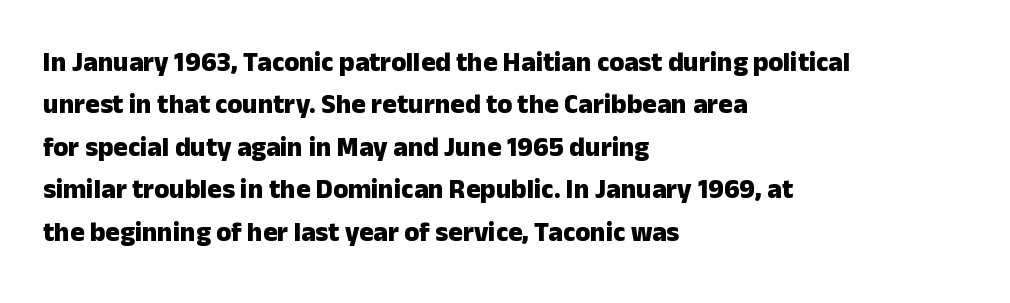
{"italic": "no", "bold": "yes", "underline": "no", "align": "left", "line_spacing": "normal", "line_spacing_ratio": 1.57, "letter_spacing": "normal", "letter_spacing_em": 0.0, "glyph_px": 27}
